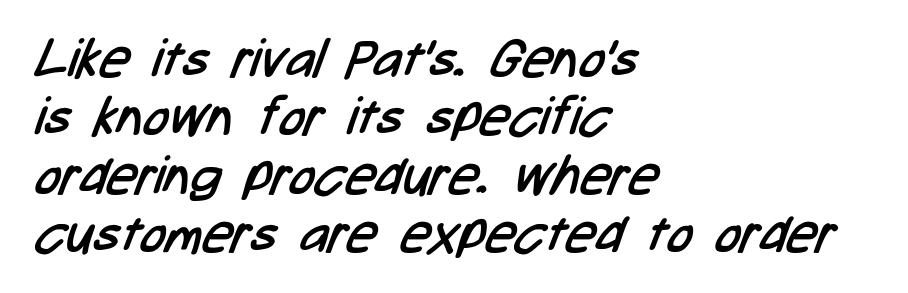
Q: Is the text bold? A: No.
Q: Is the typeface a serif or a sans-serif typeface? A: Sans-serif.
Q: Is the text underlined? A: No.
Q: How is the paragraph aligned? A: Left-aligned.
Q: Is the spacing between letters normal or unusually wide? A: Normal.
Q: Is the spacing between lines tight, normal or loose? A: Tight.
Q: Width (condensed, normal, or wide)? A: Condensed.
Q: Stroke contrast? A: Low.
Q: x-height? A: Medium.
Q: Monospaced? A: No.
